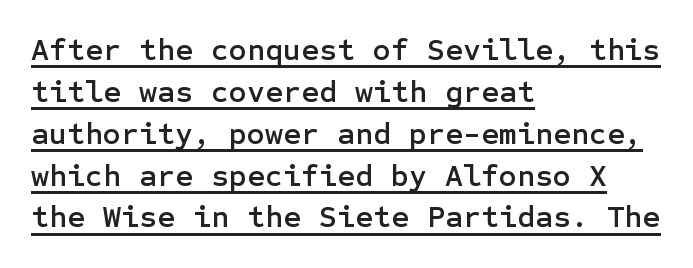
The lettering holds an erect, upright posture throughout. What stands out about the letter spacing? Nothing — it is the standard amount. The lines in this sample share a left origin and differ only in where they stop. Successive baselines arrive at the customary interval. The rendered words wear a rule along their underside.
